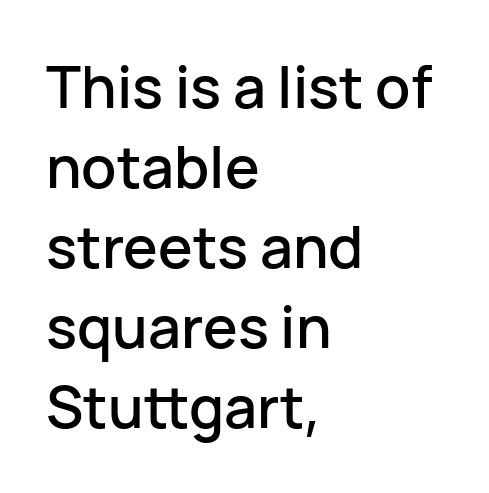
The image shows 58 px sans-serif type, upright; set left-aligned, normal line spacing (1.38x), normal letter spacing, not underlined; low stroke contrast and a medium x-height.
